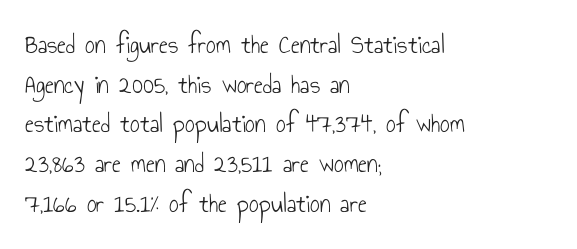
The image shows 27 px text type, upright; set left-aligned, normal line spacing (1.47x), normal letter spacing, not underlined.
